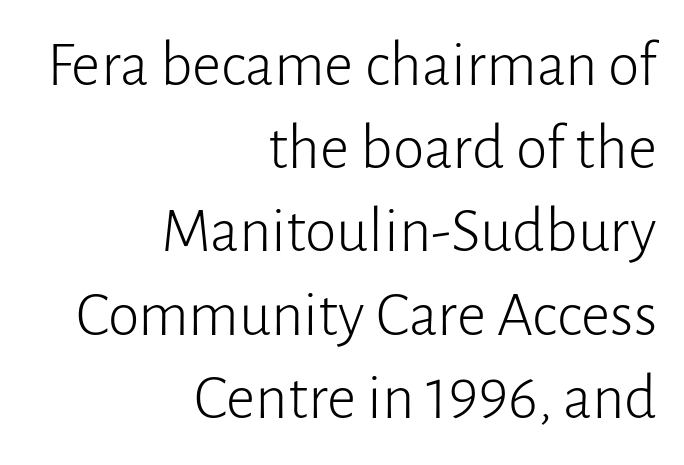
Q: Is the text bold? A: No.
Q: Is the text italic (slanted)? A: No, it is upright.
Q: Is the typeface a serif or a sans-serif typeface? A: Sans-serif.
Q: Is the text underlined? A: No.
Q: How is the paragraph aligned? A: Right-aligned.
Q: Is the spacing between letters normal or unusually wide? A: Normal.
Q: Is the spacing between lines tight, normal or loose? A: Normal.
Q: Width (condensed, normal, or wide)? A: Normal.
Q: Stroke contrast? A: Low.
Q: x-height? A: Medium.
Q: Monospaced? A: No.
